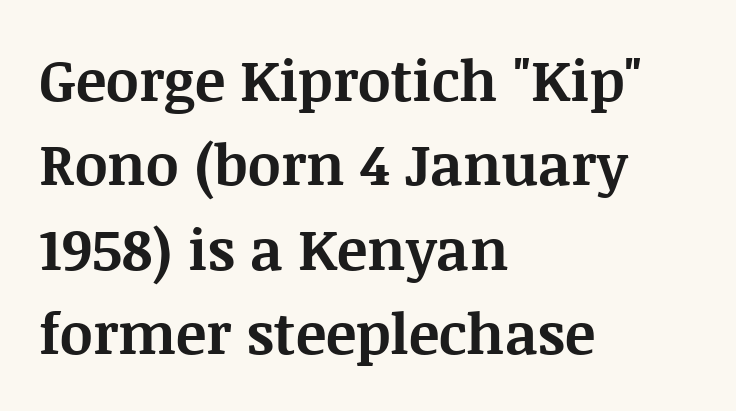
The image shows 57 px bold serif type, upright; set left-aligned, normal line spacing (1.48x), normal letter spacing, not underlined; medium stroke contrast and a large x-height.
